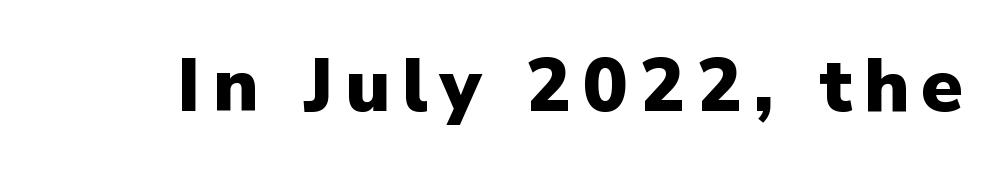
Every letter is thick-stroked: bold, no question. The font's upright variant was chosen for this text. Glance below the letters and you will spot only blank space. The designer went with a sans here, leaving each stem footless. A typesetter would call this proportional, since set widths differ per character.
